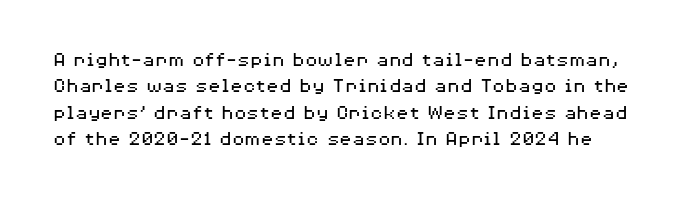
Q: Is the text bold? A: No.
Q: Is the text italic (slanted)? A: No, it is upright.
Q: Is the text underlined? A: No.
Q: Is the spacing between letters normal or unusually wide? A: Normal.
Q: Is the spacing between lines tight, normal or loose? A: Normal.
